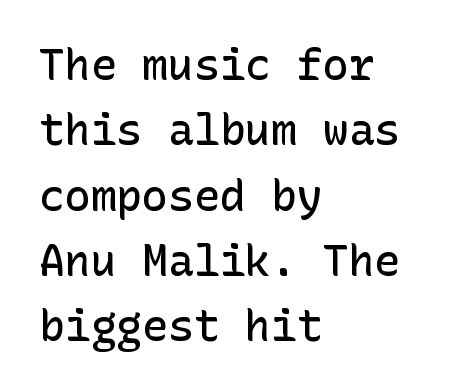
{"serif": "no", "italic": "no", "bold": "semi", "weight": "semibold", "width": "normal", "stroke_contrast": "low", "x_height": "medium", "underline": "no", "align": "left", "line_spacing": "normal", "line_spacing_ratio": 1.52, "letter_spacing": "normal", "letter_spacing_em": 0.0, "glyph_px": 43}
